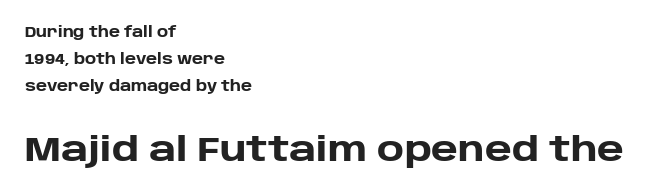
The image shows 34 px heavy sans-serif type, upright; set left-aligned, loose line spacing (1.92x), normal letter spacing, not underlined; the second (bottom) block is 2.43x larger; low stroke contrast and a large x-height.
